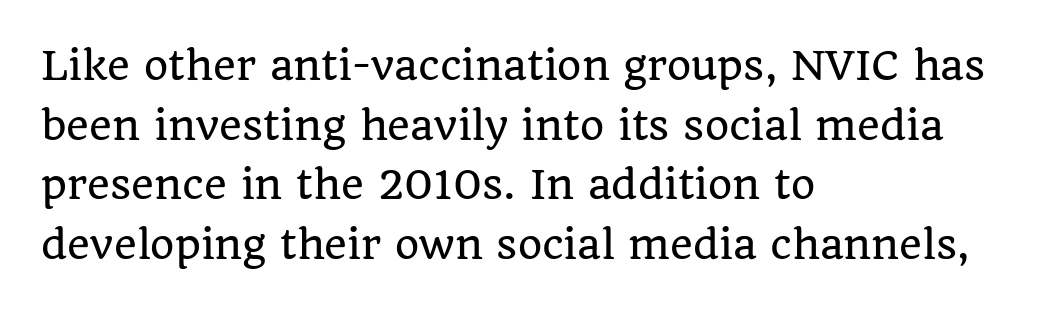
{"serif": "yes", "italic": "no", "width": "normal", "stroke_contrast": "low", "x_height": "large", "monospaced": "no", "underline": "no", "align": "left", "line_spacing": "normal", "line_spacing_ratio": 1.53, "letter_spacing": "normal", "letter_spacing_em": 0.0, "glyph_px": 39}
